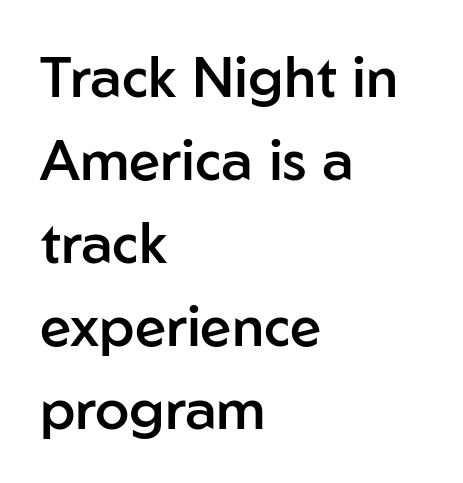
Q: Is the text bold? A: Semi-bold.
Q: Is the text italic (slanted)? A: No, it is upright.
Q: Is the typeface a serif or a sans-serif typeface? A: Sans-serif.
Q: Is the text underlined? A: No.
Q: How is the paragraph aligned? A: Left-aligned.
Q: Is the spacing between letters normal or unusually wide? A: Normal.
Q: Is the spacing between lines tight, normal or loose? A: Normal.
Q: Width (condensed, normal, or wide)? A: Normal.
Q: Stroke contrast? A: Low.
Q: x-height? A: Medium.
Q: Monospaced? A: No.
